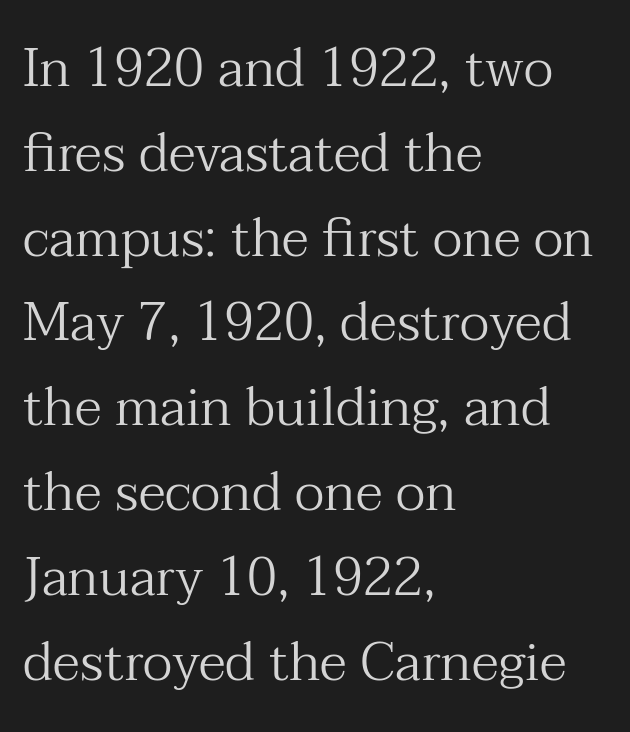
The image shows 53 px regular-weight serif type, upright; set left-aligned, normal line spacing (1.6x), normal letter spacing, not underlined; medium stroke contrast and a medium x-height.
